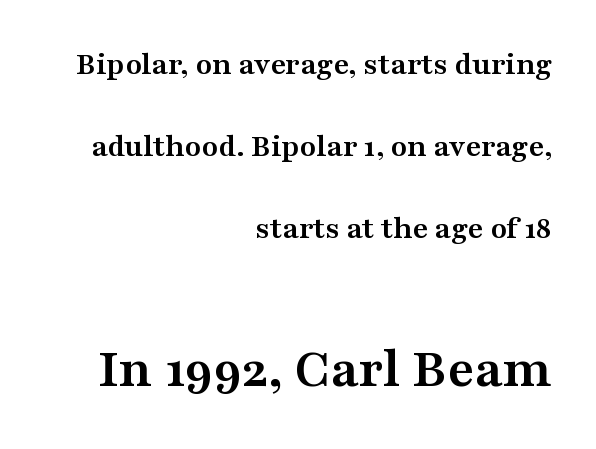
The image shows 57 px semibold, wide serif type, upright; set right-aligned, loose line spacing (2.48x), normal letter spacing, not underlined; the second (bottom) block is 1.73x larger; medium stroke contrast and a medium x-height.
